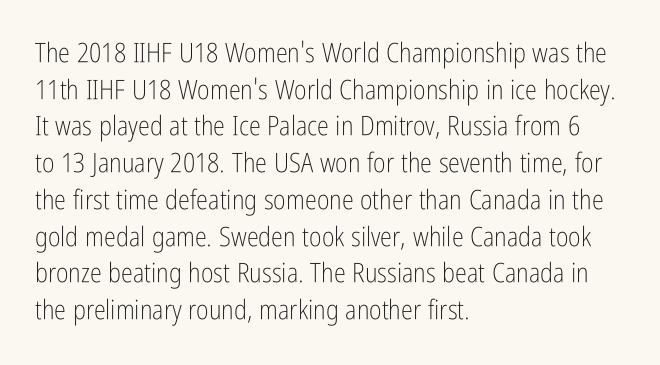
The image shows 27 px text type, upright; set left-aligned, normal line spacing (1.36x), normal letter spacing, not underlined.
